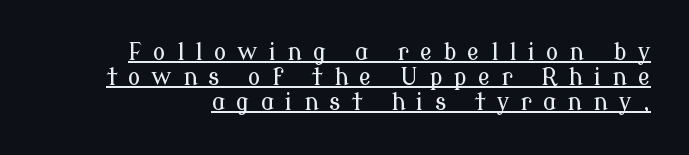
{"italic": "no", "underline": "yes", "line_spacing": "tight", "line_spacing_ratio": 1.08, "letter_spacing": "wide", "letter_spacing_em": 0.48, "glyph_px": 23}
